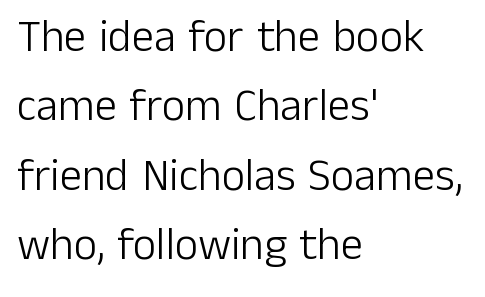
The image shows 45 px light sans-serif type, upright; set left-aligned, normal line spacing (1.54x), normal letter spacing, not underlined; low stroke contrast and a medium x-height.
